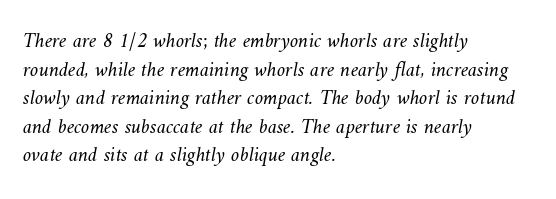
The designer left line spacing at the default. A typesetter would call this zero additional tracking. Nothing heavy about these letters — not bold at all. The passage is arranged the way most books set body copy — flush left.
